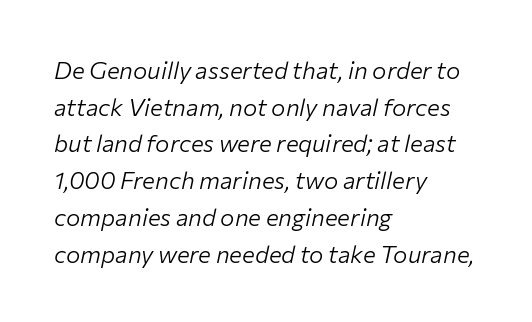
This is not heavy type; no bold has been used. Honestly, there is no underline to notice here at all. The glyphs look as if they've been sheared to an angle. The rag falls on the right side of this text block. Words appear dense and cohesive because spacing is normal. Leading matches the norm, producing a regular column.
